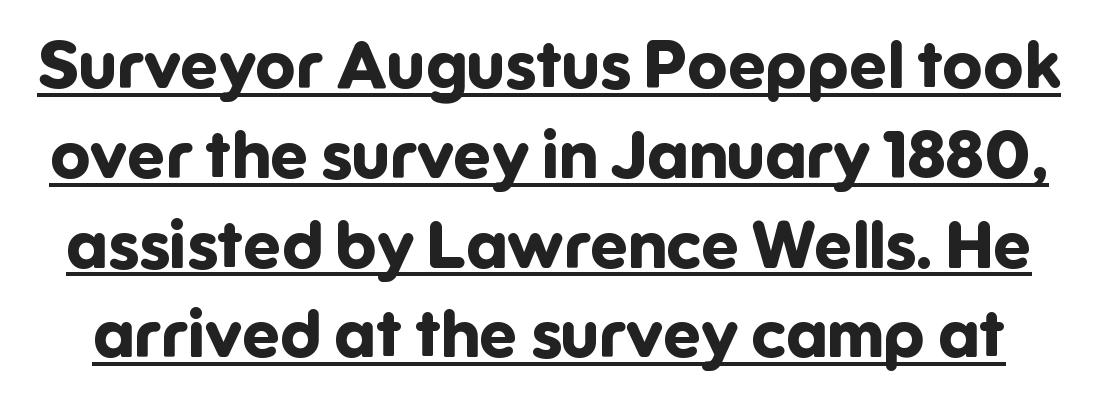
{"serif": "no", "italic": "no", "bold": "yes", "weight": "bold", "width": "normal", "stroke_contrast": "low", "x_height": "medium", "monospaced": "no", "underline": "yes", "line_spacing": "normal", "line_spacing_ratio": 1.34, "letter_spacing": "normal", "letter_spacing_em": 0.0, "glyph_px": 67}
